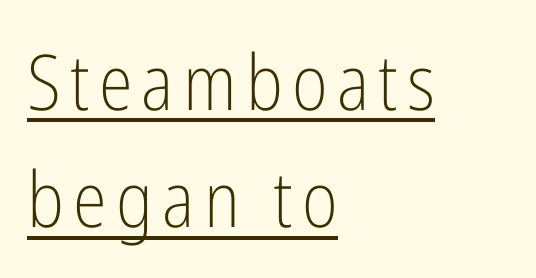
The image shows 77 px light, condensed sans-serif type, upright; set left-aligned, normal line spacing (1.52x), underlined; low stroke contrast and a medium x-height.
